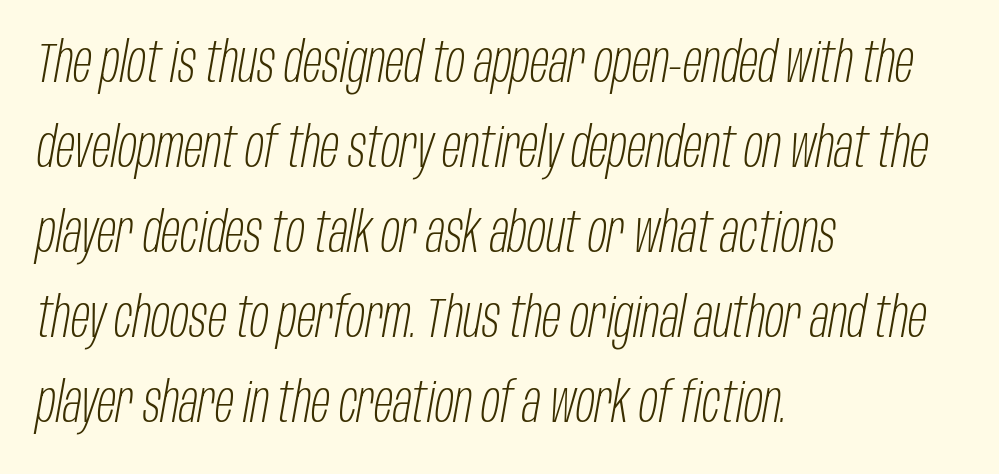
{"italic": "yes", "lean": "right", "slant_degrees": 10, "bold": "no", "weight": "light", "width": "condensed", "stroke_contrast": "low", "x_height": "large", "monospaced": "no", "underline": "no", "align": "left", "line_spacing": "normal", "line_spacing_ratio": 1.52, "letter_spacing": "normal", "letter_spacing_em": 0.0, "glyph_px": 56}
